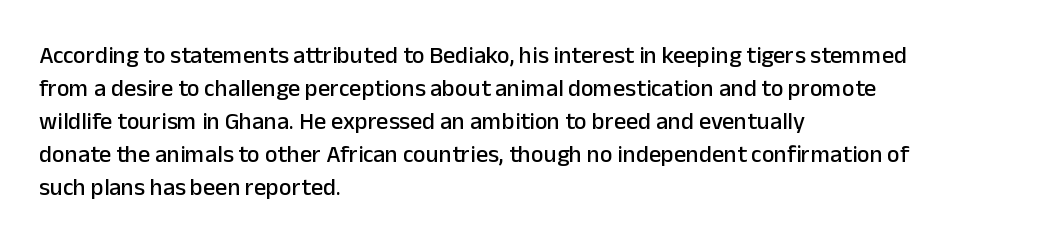
The lines are quadded left. Does extra space separate the letters? No, they use regular spacing. Tall strokes in this sample are plumb rather than angled. Notice how descenders clear the ascenders below comfortably — that's standard leading. This rendering features lettering with no underline.
